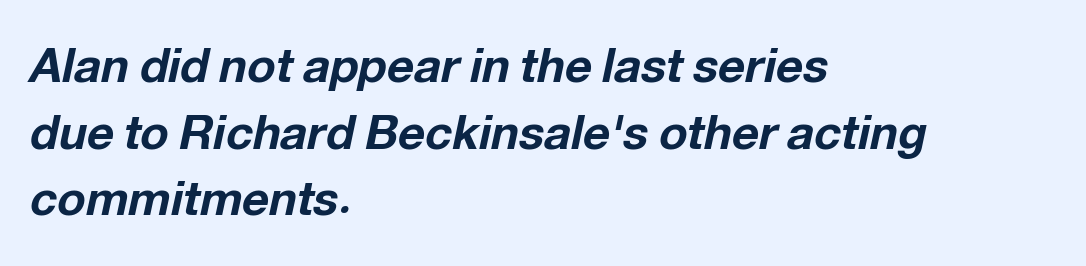
Q: Is the text bold? A: Yes.
Q: Is the text italic (slanted)? A: Yes, it leans right by about 12 degrees.
Q: Is the text underlined? A: No.
Q: How is the paragraph aligned? A: Left-aligned.
Q: Is the spacing between letters normal or unusually wide? A: Normal.
Q: Is the spacing between lines tight, normal or loose? A: Normal.
Q: Width (condensed, normal, or wide)? A: Normal.
Q: Stroke contrast? A: Low.
Q: x-height? A: Medium.
Q: Monospaced? A: No.
